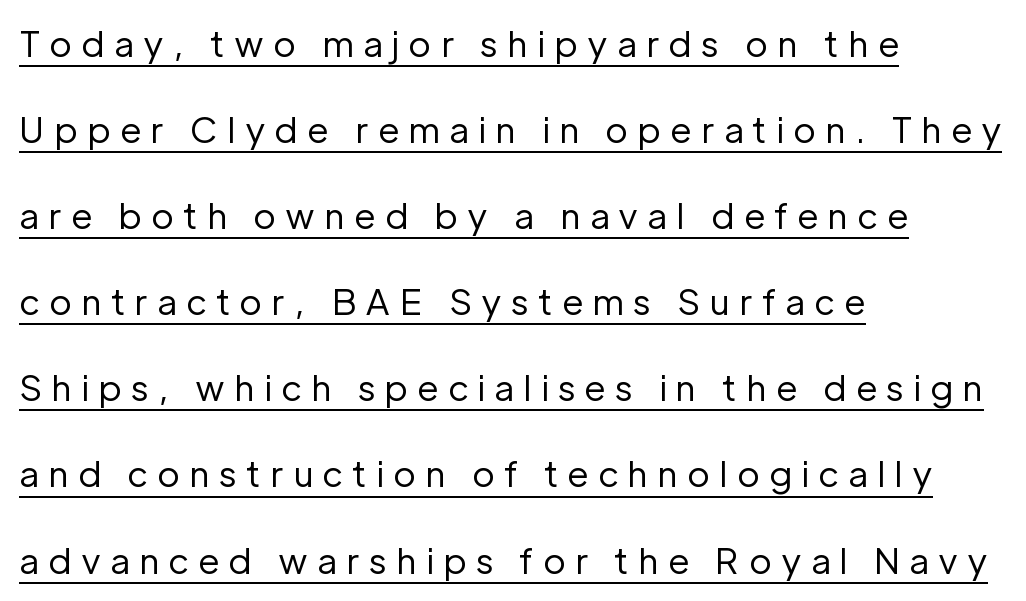
Q: Is the text bold? A: No.
Q: Is the text italic (slanted)? A: No, it is upright.
Q: Is the typeface a serif or a sans-serif typeface? A: Sans-serif.
Q: Is the text underlined? A: Yes.
Q: How is the paragraph aligned? A: Left-aligned.
Q: Is the spacing between letters normal or unusually wide? A: Unusually wide.
Q: Is the spacing between lines tight, normal or loose? A: Loose.
Q: Width (condensed, normal, or wide)? A: Normal.
Q: Stroke contrast? A: Low.
Q: x-height? A: Medium.
Q: Monospaced? A: No.
